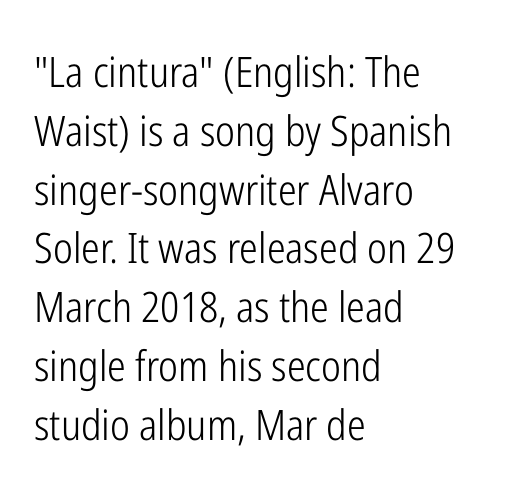
Q: Is the text bold? A: No.
Q: Is the text italic (slanted)? A: No, it is upright.
Q: Is the typeface a serif or a sans-serif typeface? A: Sans-serif.
Q: Is the text underlined? A: No.
Q: How is the paragraph aligned? A: Left-aligned.
Q: Is the spacing between letters normal or unusually wide? A: Normal.
Q: Is the spacing between lines tight, normal or loose? A: Normal.
Q: Width (condensed, normal, or wide)? A: Condensed.
Q: Stroke contrast? A: Low.
Q: x-height? A: Medium.
Q: Monospaced? A: No.
